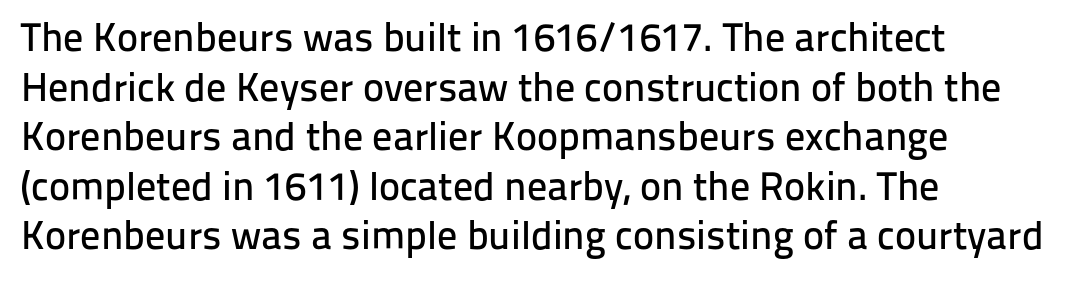
{"serif": "no", "italic": "no", "width": "normal", "stroke_contrast": "low", "x_height": "medium", "monospaced": "no", "underline": "no", "align": "left", "line_spacing_ratio": 1.24, "letter_spacing": "normal", "letter_spacing_em": 0.0, "glyph_px": 40}
